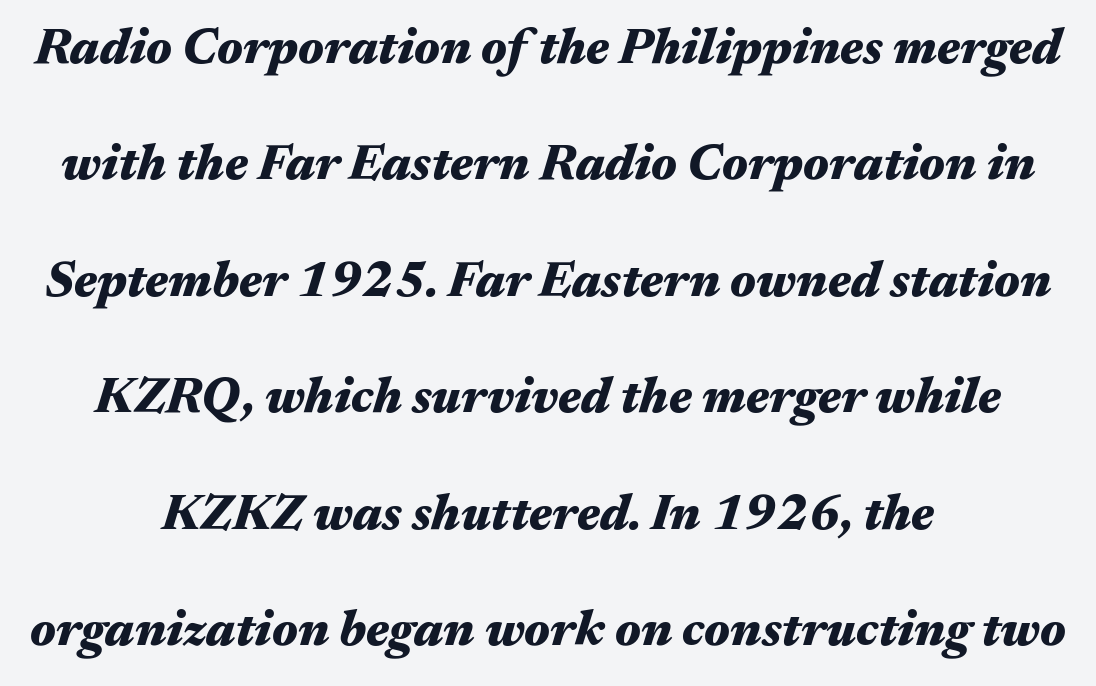
The image shows 50 px heavy, wide type, italic (leaning right); set centered, loose line spacing (2.33x), normal letter spacing, not underlined; medium stroke contrast and a medium x-height.
